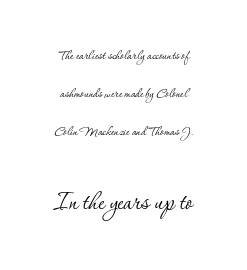
Q: Is the text bold? A: No.
Q: Is the text italic (slanted)? A: Yes.
Q: Is the typeface a serif or a sans-serif typeface? A: Serif.
Q: Is the text underlined? A: No.
Q: How is the paragraph aligned? A: Centered.
Q: Is the spacing between letters normal or unusually wide? A: Normal.
Q: Is the spacing between lines tight, normal or loose? A: Loose.
Q: Which block of text is set in a larger size, the first (top) or the second (bottom)? A: The second (bottom) one.
Q: Width (condensed, normal, or wide)? A: Normal.
Q: Stroke contrast? A: Low.
Q: x-height? A: Small.
Q: Monospaced? A: No.
